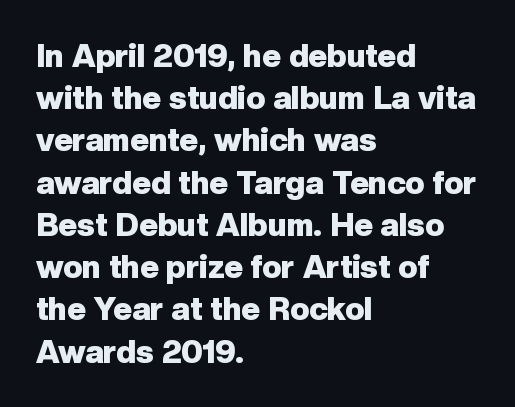
Caption: standard tracking, unaltered. A typesetter would mark this as roman, not italic. These lines are composed in type without serifs. Leading matches the norm, producing a regular column.
